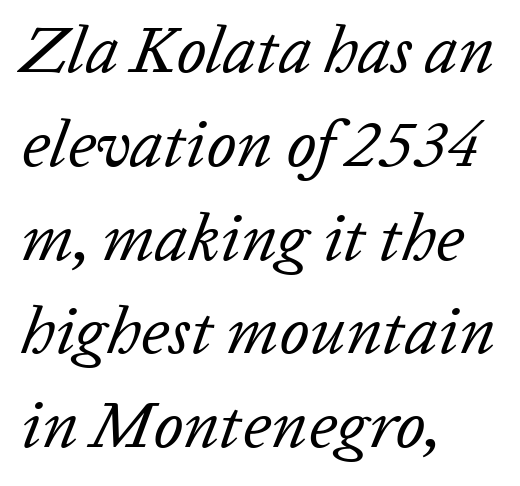
{"italic": "yes", "lean": "right", "slant_degrees": 20, "bold": "no", "weight": "regular", "width": "normal", "stroke_contrast": "low", "x_height": "medium", "monospaced": "no", "underline": "no", "align": "left", "line_spacing": "normal", "line_spacing_ratio": 1.4, "letter_spacing": "normal", "letter_spacing_em": 0.0, "glyph_px": 67}
